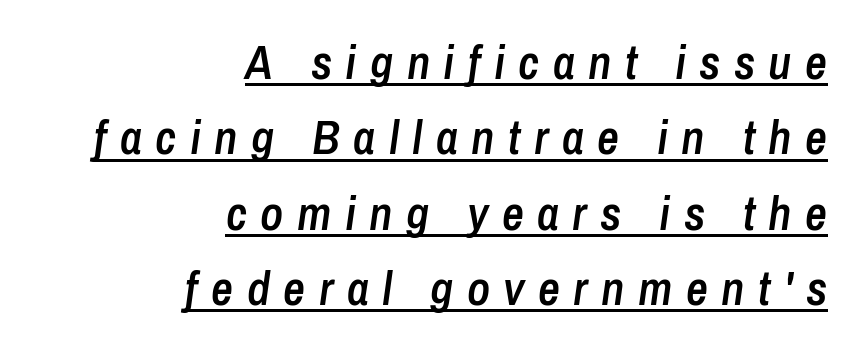
Students, this is semibold: more ink than regular, less than bold. Here the glyphs are tracked loosely, breaking word shapes into spaced letters. The glyphs are accompanied by a horizontal stroke just below them. The lettering tilts uniformly, giving the passage an italic look.
